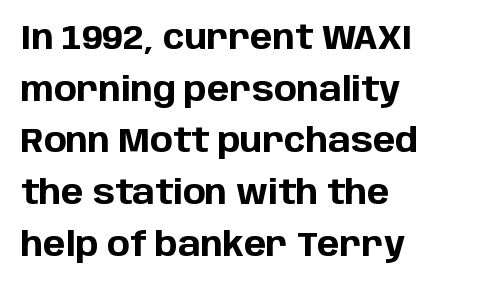
Q: Is the text bold? A: Yes.
Q: Is the text italic (slanted)? A: No, it is upright.
Q: Is the typeface a serif or a sans-serif typeface? A: Sans-serif.
Q: Is the text underlined? A: No.
Q: How is the paragraph aligned? A: Left-aligned.
Q: Is the spacing between letters normal or unusually wide? A: Normal.
Q: Is the spacing between lines tight, normal or loose? A: Normal.
Q: Width (condensed, normal, or wide)? A: Normal.
Q: Stroke contrast? A: Low.
Q: x-height? A: Large.
Q: Monospaced? A: No.
